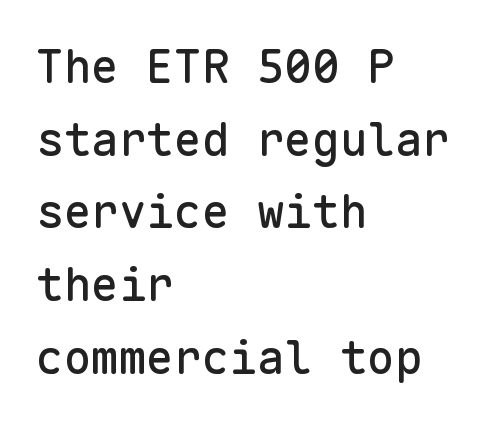
{"serif": "no", "italic": "no", "width": "normal", "stroke_contrast": "low", "x_height": "medium", "monospaced": "yes", "underline": "no", "align": "left", "line_spacing": "normal", "line_spacing_ratio": 1.58, "letter_spacing": "normal", "letter_spacing_em": 0.0, "glyph_px": 46}
